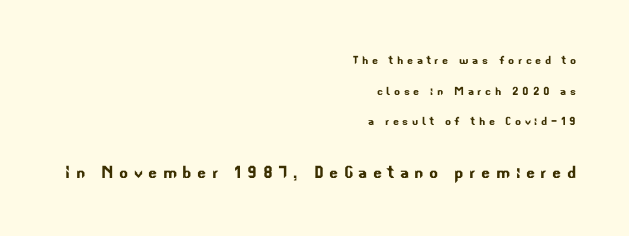
The image shows 21 px text type; set right-aligned, loose line spacing (2.19x), unusually wide letter spacing (+0.26 em), not underlined; the second (bottom) block is 1.5x larger.
